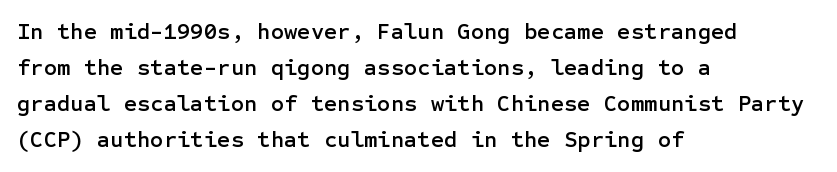
Q: Is the text italic (slanted)? A: No, it is upright.
Q: Is the text underlined? A: No.
Q: How is the paragraph aligned? A: Left-aligned.
Q: Is the spacing between letters normal or unusually wide? A: Normal.
Q: Is the spacing between lines tight, normal or loose? A: Normal.
